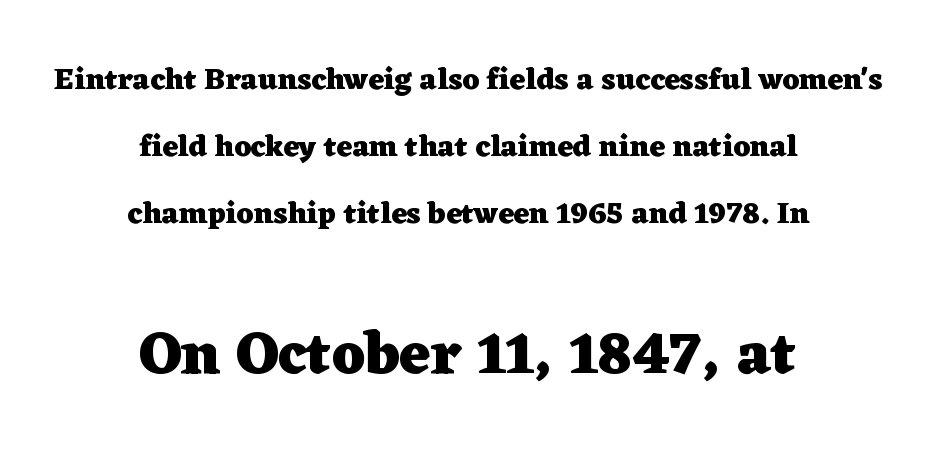
Q: Is the text bold? A: Yes.
Q: Is the text italic (slanted)? A: No, it is upright.
Q: Is the typeface a serif or a sans-serif typeface? A: Serif.
Q: Is the text underlined? A: No.
Q: How is the paragraph aligned? A: Centered.
Q: Is the spacing between letters normal or unusually wide? A: Normal.
Q: Is the spacing between lines tight, normal or loose? A: Loose.
Q: Which block of text is set in a larger size, the first (top) or the second (bottom)? A: The second (bottom) one.
Q: Width (condensed, normal, or wide)? A: Wide.
Q: Stroke contrast? A: Low.
Q: x-height? A: Medium.
Q: Monospaced? A: No.
